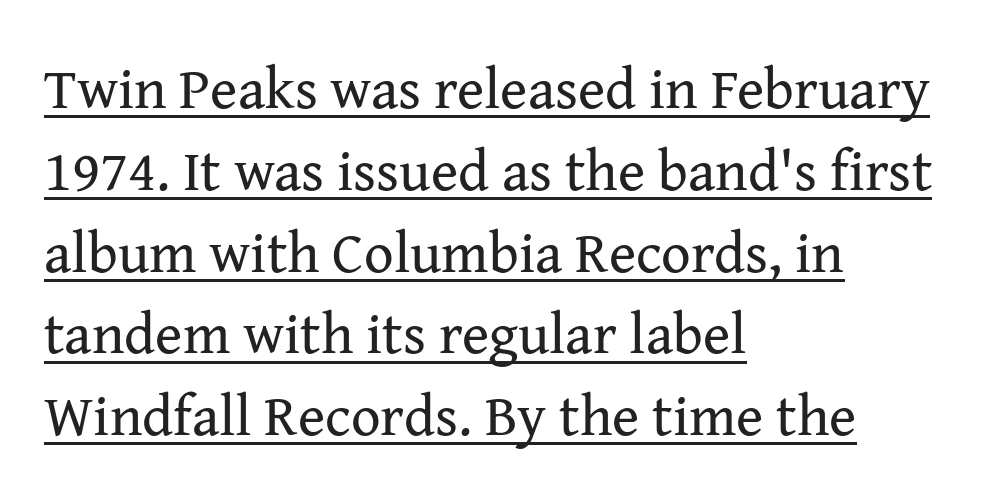
This sample keeps an unexceptional amount of space between lines. Layout note: lines flush left. Spacing verdict: proportional, widths tailored to each character. The rendering uses the underline text-decoration.
